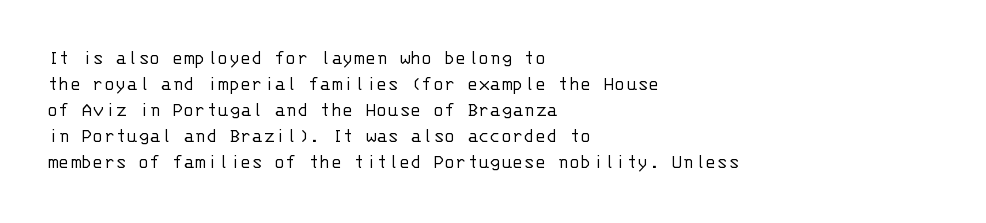
{"italic": "no", "bold": "no", "underline": "no", "align": "left", "line_spacing_ratio": 1.24, "letter_spacing": "normal", "letter_spacing_em": 0.0, "glyph_px": 21}
